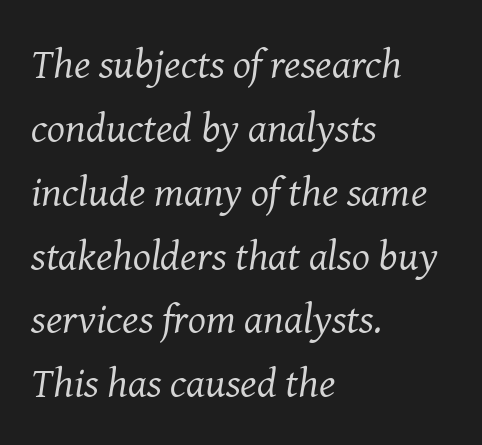
Q: Is the text bold? A: No.
Q: Is the text italic (slanted)? A: Yes, it leans right by about 8 degrees.
Q: Is the typeface a serif or a sans-serif typeface? A: Serif.
Q: Is the text underlined? A: No.
Q: How is the paragraph aligned? A: Left-aligned.
Q: Is the spacing between letters normal or unusually wide? A: Normal.
Q: Is the spacing between lines tight, normal or loose? A: Normal.
Q: Width (condensed, normal, or wide)? A: Normal.
Q: Stroke contrast? A: Medium.
Q: x-height? A: Medium.
Q: Monospaced? A: No.
